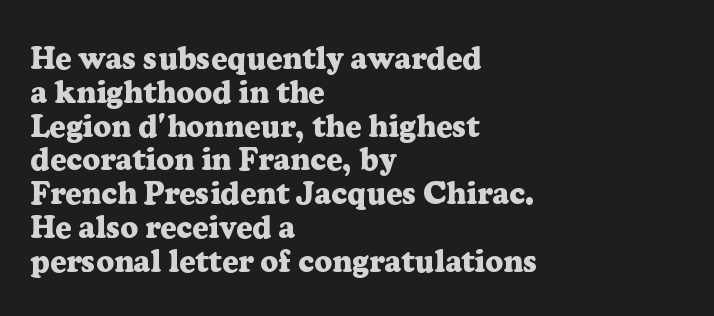
Q: Is the text bold? A: Yes.
Q: Is the text italic (slanted)? A: No, it is upright.
Q: Is the typeface a serif or a sans-serif typeface? A: Serif.
Q: Is the text underlined? A: No.
Q: How is the paragraph aligned? A: Left-aligned.
Q: Is the spacing between letters normal or unusually wide? A: Normal.
Q: Is the spacing between lines tight, normal or loose? A: Tight.
Q: Width (condensed, normal, or wide)? A: Normal.
Q: Stroke contrast? A: Low.
Q: x-height? A: Medium.
Q: Monospaced? A: No.
